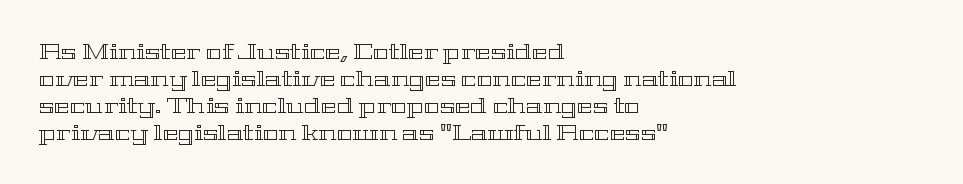
No word sits above an underline. Rendered with straight, roman letterforms. A typesetter would call this leading conventional body-copy spacing. Nothing unusual about the tracking: characters are spaced as the font intends. Line starts are locked; line ends wander.
